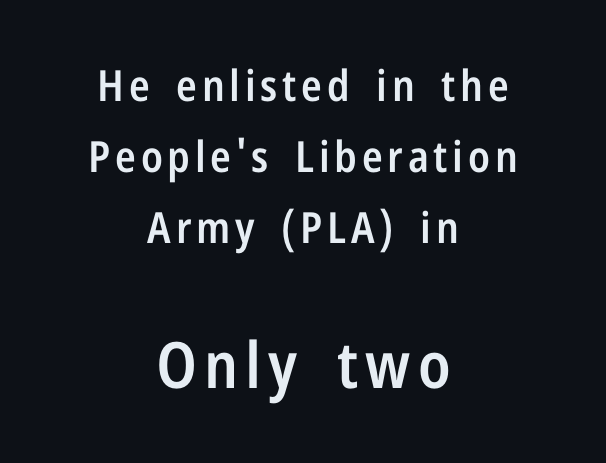
{"serif": "no", "italic": "no", "bold": "semi", "weight": "semibold", "width": "condensed", "stroke_contrast": "low", "x_height": "medium", "monospaced": "no", "underline": "no", "align": "center", "line_spacing": "normal", "line_spacing_ratio": 1.65, "larger_block": "second", "size_ratio": 1.49, "glyph_px": 64}
